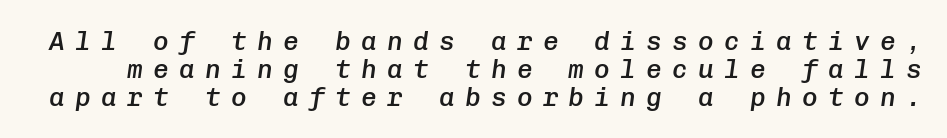
The image shows 26 px text type, italic (leaning right); set tight line spacing (1.07x), unusually wide letter spacing (+0.4 em), not underlined.
